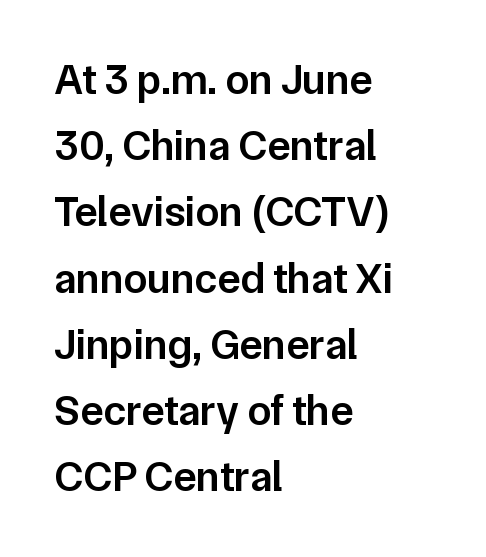
{"serif": "no", "italic": "no", "bold": "semi", "weight": "semibold", "width": "normal", "stroke_contrast": "low", "x_height": "medium", "monospaced": "no", "underline": "no", "align": "left", "line_spacing": "normal", "line_spacing_ratio": 1.54, "letter_spacing": "normal", "letter_spacing_em": 0.0, "glyph_px": 43}
